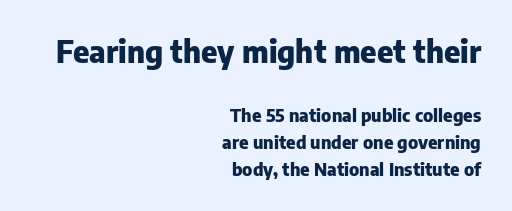
{"serif": "no", "italic": "no", "bold": "yes", "weight": "heavy", "width": "normal", "stroke_contrast": "low", "x_height": "medium", "monospaced": "no", "underline": "no", "align": "right", "line_spacing": "normal", "line_spacing_ratio": 1.51, "letter_spacing": "normal", "letter_spacing_em": 0.0, "larger_block": "first", "size_ratio": 1.72, "glyph_px": 31}
